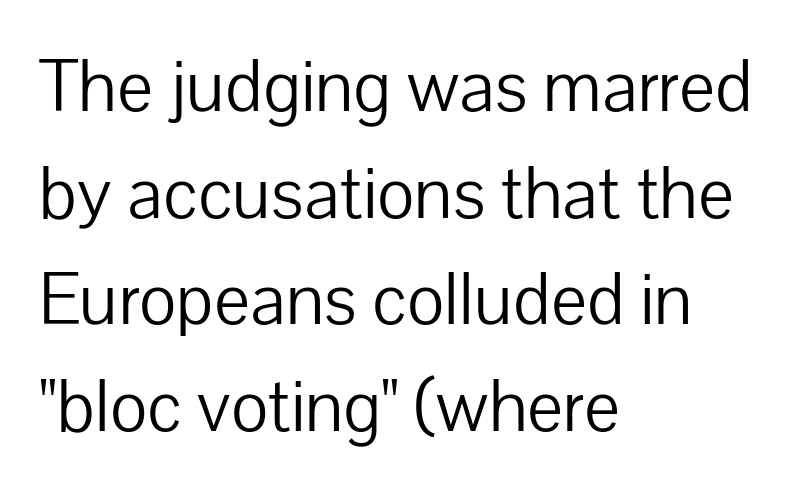
Q: Is the text bold? A: No.
Q: Is the text italic (slanted)? A: No, it is upright.
Q: Is the typeface a serif or a sans-serif typeface? A: Sans-serif.
Q: Is the text underlined? A: No.
Q: How is the paragraph aligned? A: Left-aligned.
Q: Is the spacing between letters normal or unusually wide? A: Normal.
Q: Is the spacing between lines tight, normal or loose? A: Normal.
Q: Width (condensed, normal, or wide)? A: Normal.
Q: Stroke contrast? A: Low.
Q: x-height? A: Medium.
Q: Monospaced? A: No.
